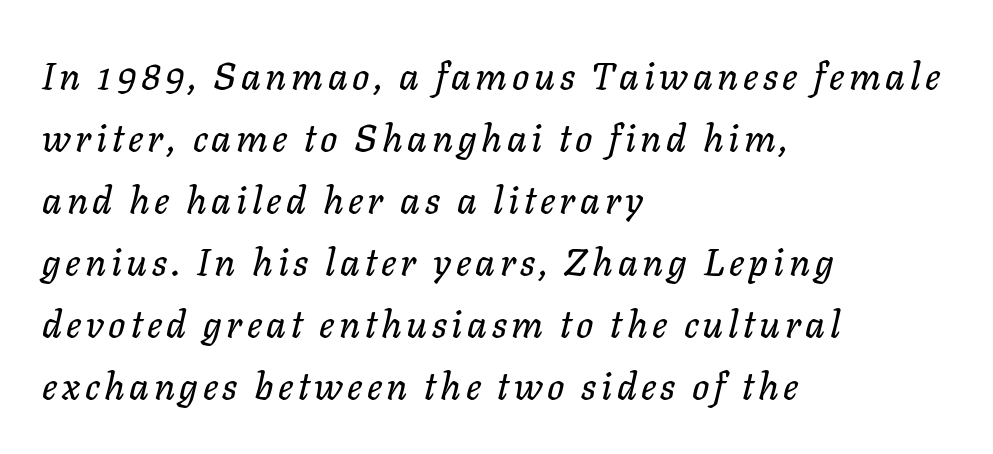
Q: Is the text italic (slanted)? A: Yes, it leans right by about 11 degrees.
Q: Is the text underlined? A: No.
Q: How is the paragraph aligned? A: Left-aligned.
Q: Is the spacing between lines tight, normal or loose? A: Normal.
Q: Width (condensed, normal, or wide)? A: Normal.
Q: Stroke contrast? A: Low.
Q: x-height? A: Medium.
Q: Monospaced? A: No.
